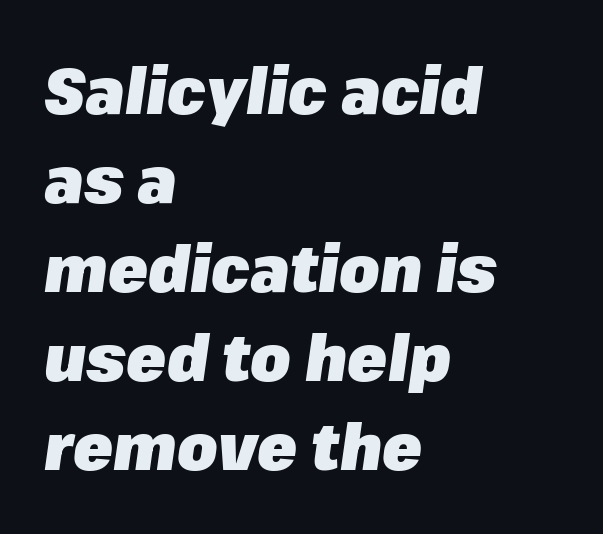
{"italic": "yes", "lean": "right", "slant_degrees": 8, "bold": "yes", "weight": "heavy", "width": "normal", "stroke_contrast": "low", "x_height": "medium", "monospaced": "no", "underline": "no", "align": "left", "line_spacing": "normal", "line_spacing_ratio": 1.37, "letter_spacing": "normal", "letter_spacing_em": 0.0, "glyph_px": 65}
